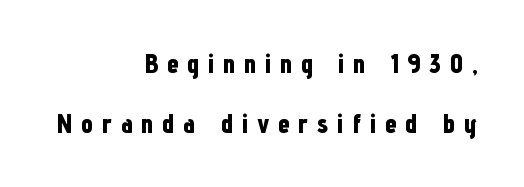
Q: Is the text bold? A: Yes.
Q: Is the text italic (slanted)? A: No, it is upright.
Q: Is the text underlined? A: No.
Q: How is the paragraph aligned? A: Right-aligned.
Q: Is the spacing between letters normal or unusually wide? A: Unusually wide.
Q: Is the spacing between lines tight, normal or loose? A: Loose.
